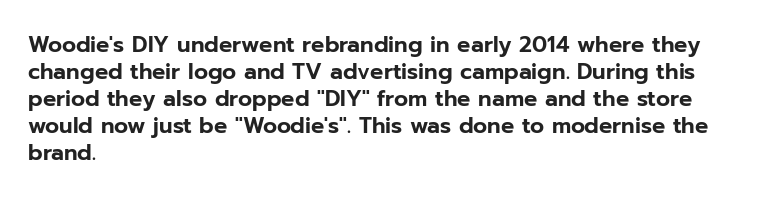
The image shows 22 px text type, upright; set left-aligned, line spacing 1.23x, normal letter spacing, not underlined.
